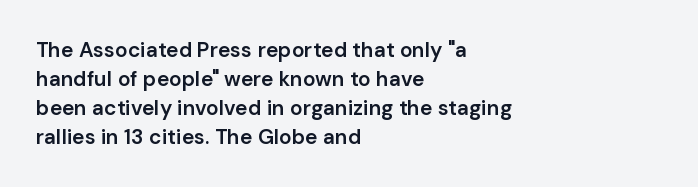
These lines keep a tight, regular rhythm from letter to letter. If you drew a ruler down the left edge, every line would touch it. Compared with an ordinary text face, these strokes are moderately heavier — a semibold. Whoever set this chose a conventional vertical rhythm. The glyphs are unaccompanied by any horizontal stroke below them.
